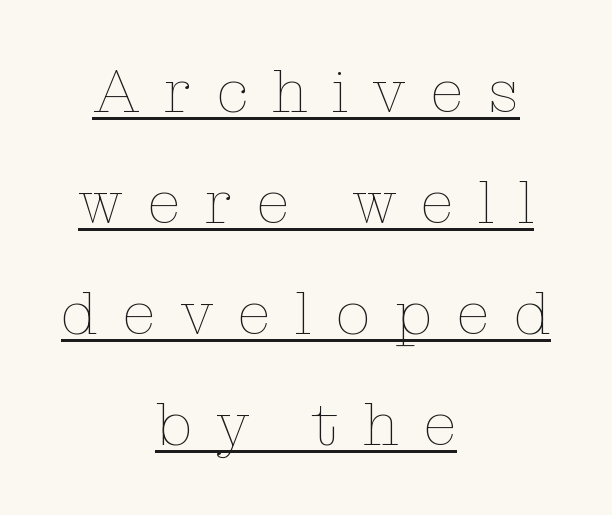
{"italic": "no", "bold": "no", "weight": "thin", "width": "normal", "stroke_contrast": "low", "x_height": "medium", "monospaced": "no", "underline": "yes", "align": "center", "line_spacing_ratio": 1.79, "letter_spacing": "wide", "letter_spacing_em": 0.39, "glyph_px": 62}
